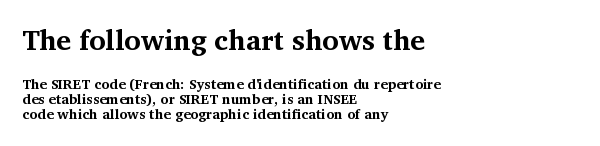
The image shows 28 px bold serif type, upright; set left-aligned, tight line spacing (1.09x), normal letter spacing, not underlined; the first (top) block is 2.0x larger; medium stroke contrast and a medium x-height.
